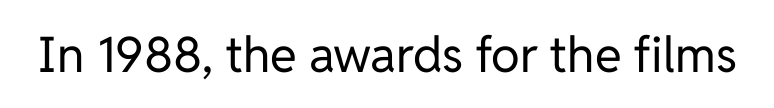
The image shows 49 px regular-weight sans-serif type, upright; set normal letter spacing, not underlined; low stroke contrast and a medium x-height.
